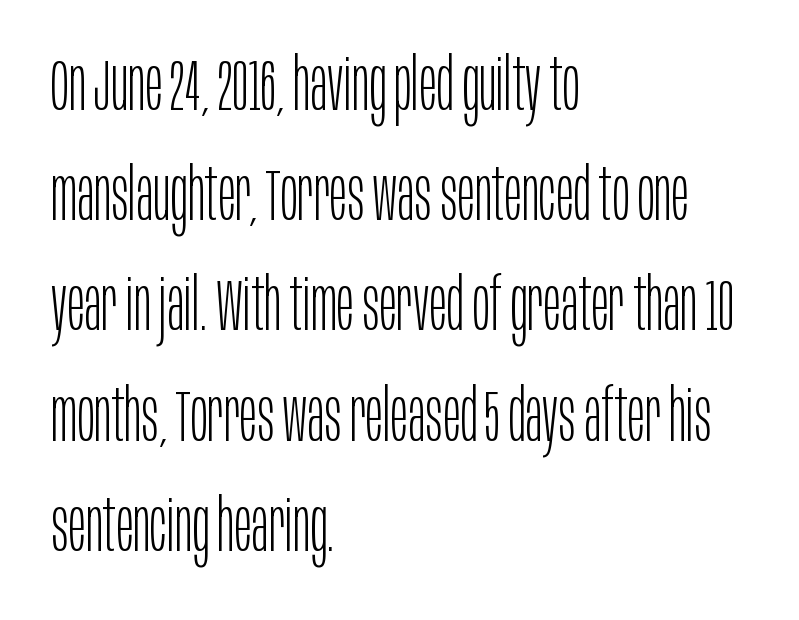
The characters display no serif detailing; their extremities are plain. A quiet, ordinary-to-light weight characterises the typeface. Each letter keeps its own natural width here, so spacing adapts to shape. Compared with a centered layout, this one pins lines to the left instead.
